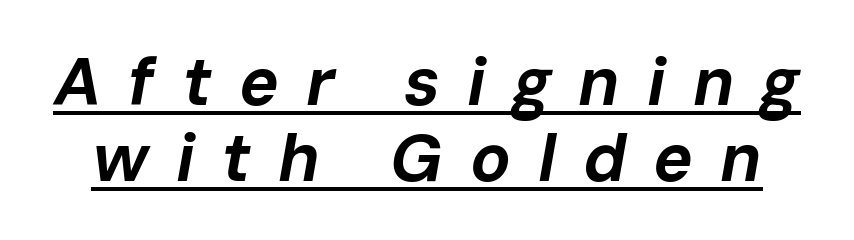
Q: Is the text bold? A: Yes.
Q: Is the text italic (slanted)? A: Yes, it leans right by about 10 degrees.
Q: Is the text underlined? A: Yes.
Q: Is the spacing between letters normal or unusually wide? A: Unusually wide.
Q: Is the spacing between lines tight, normal or loose? A: Tight.
Q: Width (condensed, normal, or wide)? A: Normal.
Q: Stroke contrast? A: Low.
Q: x-height? A: Medium.
Q: Monospaced? A: No.
